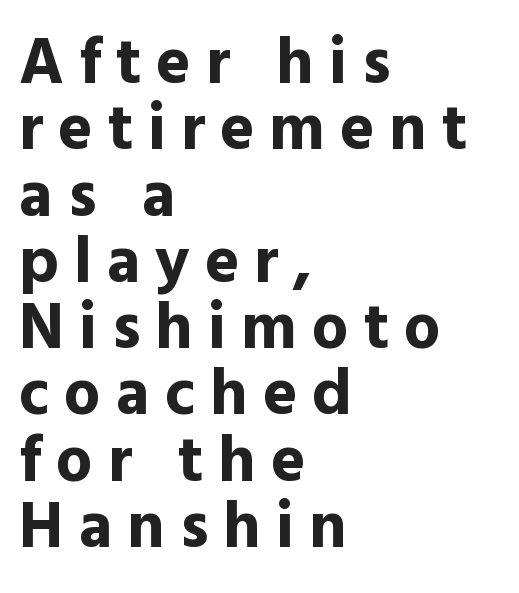
Q: Is the text bold? A: Yes.
Q: Is the text italic (slanted)? A: No, it is upright.
Q: Is the typeface a serif or a sans-serif typeface? A: Sans-serif.
Q: Is the text underlined? A: No.
Q: How is the paragraph aligned? A: Left-aligned.
Q: Is the spacing between letters normal or unusually wide? A: Unusually wide.
Q: Is the spacing between lines tight, normal or loose? A: Tight.
Q: Width (condensed, normal, or wide)? A: Normal.
Q: x-height? A: Medium.
Q: Monospaced? A: No.
